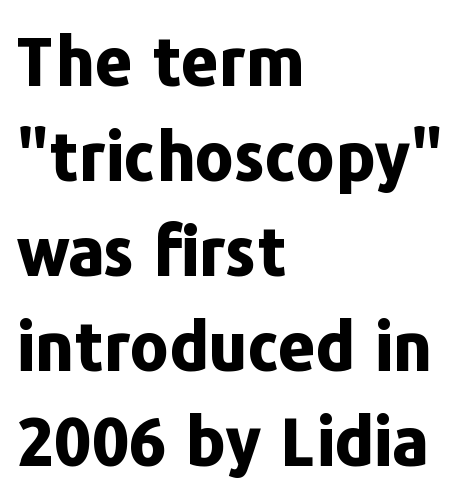
The letters stand upright; this is a roman face. This sample has the flowing, uneven cadence of proportional lettering. Look at the bottom of the vertical strokes: they stop flat, with no serifs. Look at the stroke-to-counter ratio: heavy, a bold.
